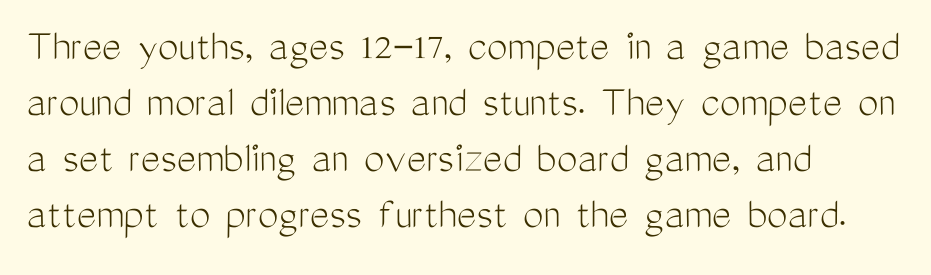
The image shows 46 px light, condensed sans-serif type, upright; set left-aligned, line spacing 1.22x, normal letter spacing, not underlined; medium stroke contrast and a medium x-height.
